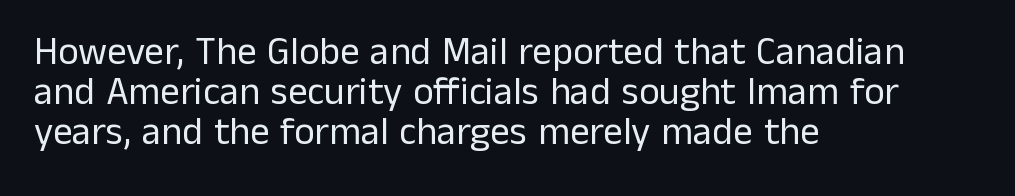
{"serif": "no", "italic": "no", "bold": "no", "weight": "regular", "width": "normal", "stroke_contrast": "low", "x_height": "medium", "monospaced": "no", "underline": "no", "align": "left", "line_spacing": "tight", "line_spacing_ratio": 1.02, "letter_spacing": "normal", "letter_spacing_em": 0.0, "glyph_px": 39}
